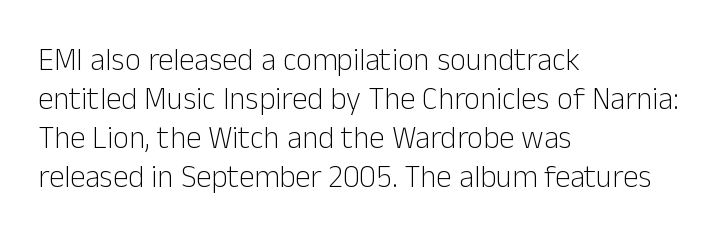
Q: Is the text bold? A: No.
Q: Is the text italic (slanted)? A: No, it is upright.
Q: Is the typeface a serif or a sans-serif typeface? A: Sans-serif.
Q: Is the text underlined? A: No.
Q: How is the paragraph aligned? A: Left-aligned.
Q: Is the spacing between letters normal or unusually wide? A: Normal.
Q: Is the spacing between lines tight, normal or loose? A: Normal.
Q: Width (condensed, normal, or wide)? A: Normal.
Q: Stroke contrast? A: Low.
Q: x-height? A: Medium.
Q: Monospaced? A: No.
